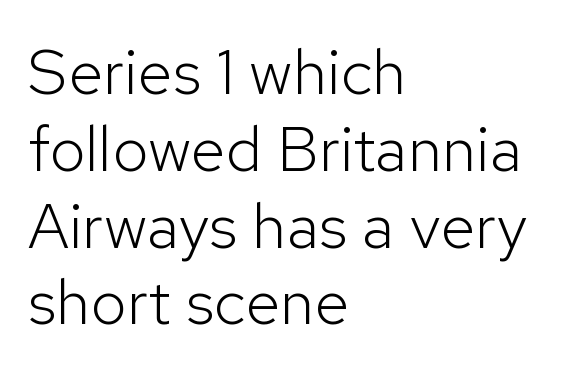
The image shows 64 px light sans-serif type, upright; set left-aligned, line spacing 1.2x, normal letter spacing, not underlined; low stroke contrast and a medium x-height.
